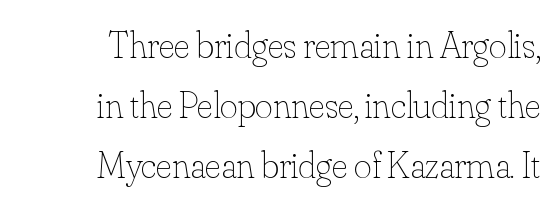
{"italic": "no", "bold": "no", "weight": "thin", "width": "normal", "stroke_contrast": "low", "x_height": "small", "monospaced": "no", "underline": "no", "line_spacing": "normal", "line_spacing_ratio": 1.58, "letter_spacing": "normal", "letter_spacing_em": 0.0, "glyph_px": 38}
